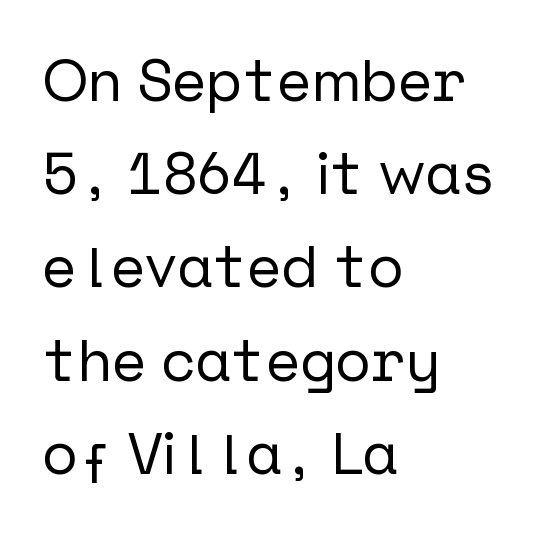
Q: Is the text italic (slanted)? A: No, it is upright.
Q: Is the typeface a serif or a sans-serif typeface? A: Sans-serif.
Q: Is the text underlined? A: No.
Q: How is the paragraph aligned? A: Left-aligned.
Q: Is the spacing between letters normal or unusually wide? A: Normal.
Q: Is the spacing between lines tight, normal or loose? A: Normal.
Q: Width (condensed, normal, or wide)? A: Normal.
Q: Stroke contrast? A: Low.
Q: x-height? A: Medium.
